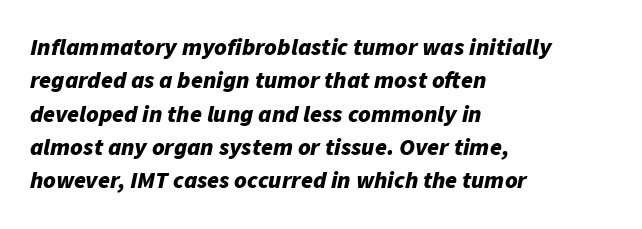
Q: Is the text bold? A: Yes.
Q: Is the text italic (slanted)? A: Yes, it leans right by about 11 degrees.
Q: Is the text underlined? A: No.
Q: How is the paragraph aligned? A: Left-aligned.
Q: Is the spacing between letters normal or unusually wide? A: Normal.
Q: Is the spacing between lines tight, normal or loose? A: Normal.
